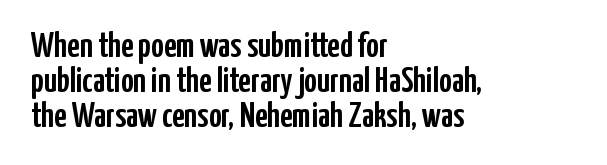
Q: Is the text italic (slanted)? A: No, it is upright.
Q: Is the typeface a serif or a sans-serif typeface? A: Sans-serif.
Q: Is the text underlined? A: No.
Q: How is the paragraph aligned? A: Left-aligned.
Q: Is the spacing between letters normal or unusually wide? A: Normal.
Q: Is the spacing between lines tight, normal or loose? A: Tight.
Q: Width (condensed, normal, or wide)? A: Condensed.
Q: Stroke contrast? A: Low.
Q: x-height? A: Medium.
Q: Monospaced? A: No.
